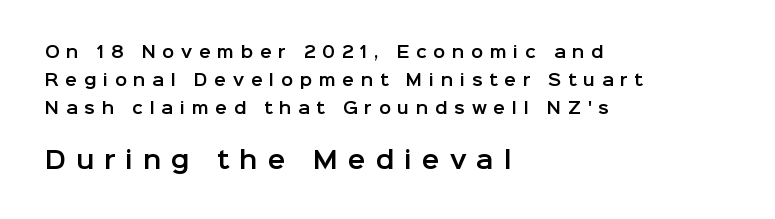
The text block is weighted toward the left margin, trailing off unevenly rightward. Italic? Not at all — the glyphs are vertical. Each word looks stretched out because of the extra space between its letters. Descender tails drop into unmarked territory.
